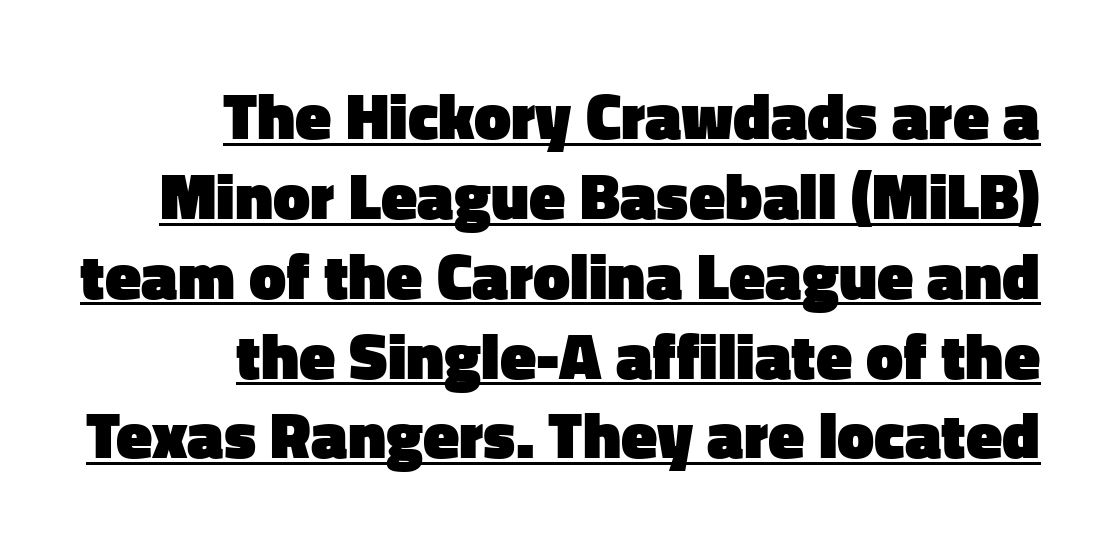
Q: Is the text bold? A: Yes.
Q: Is the text italic (slanted)? A: No, it is upright.
Q: Is the typeface a serif or a sans-serif typeface? A: Sans-serif.
Q: Is the text underlined? A: Yes.
Q: How is the paragraph aligned? A: Right-aligned.
Q: Is the spacing between letters normal or unusually wide? A: Normal.
Q: Width (condensed, normal, or wide)? A: Normal.
Q: Stroke contrast? A: Low.
Q: x-height? A: Medium.
Q: Monospaced? A: No.
